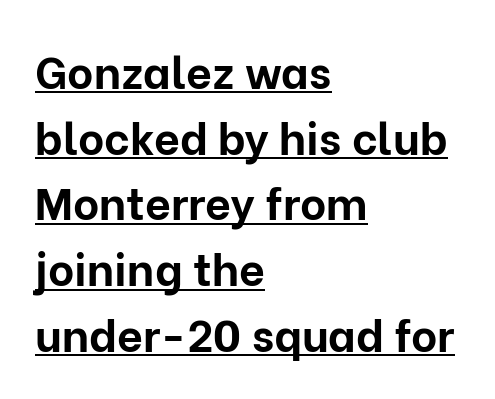
These lines are rendered in a variable-pitch font. You'd pick this weight for a headline — it's a proper bold. Examine the stroke ends and you'll find no serifs. What decoration does the sample have? An underline.
